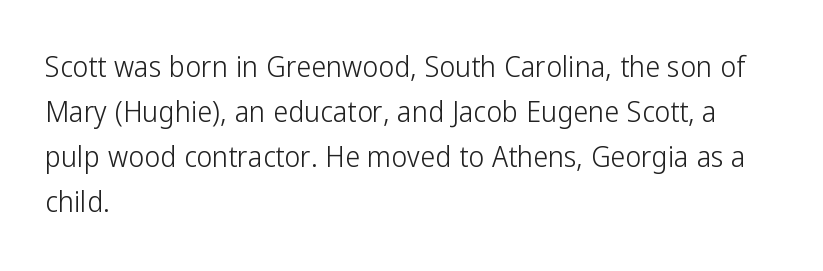
Standard letterfit; no display-style spreading of the glyphs. Caption: face not bold, strokes unweighted. Quick note: interline space is typical. Note the varied advance widths — an 'i' is clearly narrower than an 'm'.
